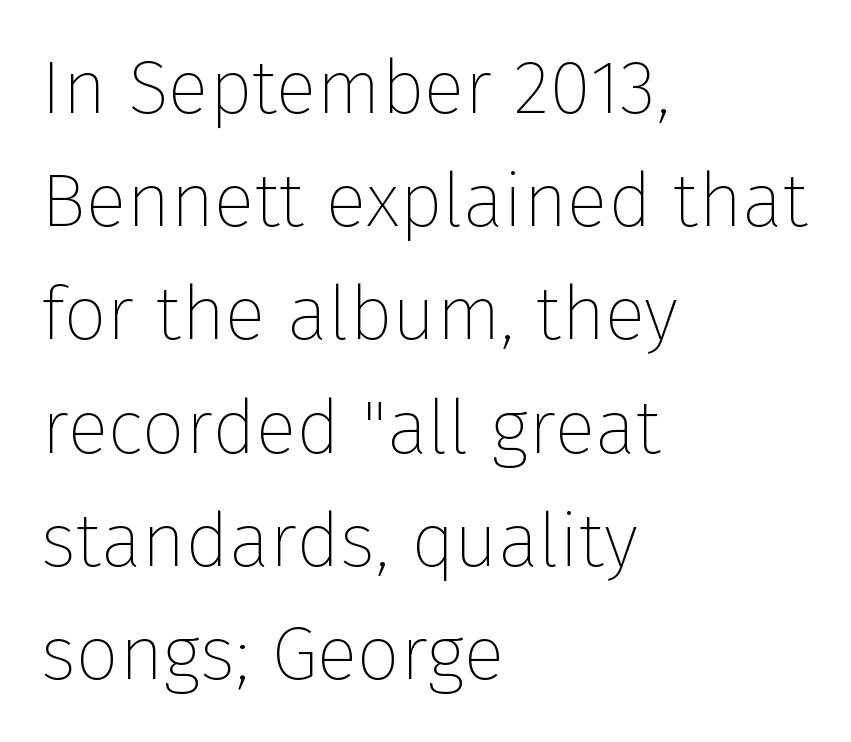
{"serif": "no", "italic": "no", "bold": "no", "weight": "thin", "width": "normal", "stroke_contrast": "low", "x_height": "medium", "monospaced": "no", "underline": "no", "align": "left", "line_spacing": "normal", "line_spacing_ratio": 1.49, "letter_spacing": "normal", "letter_spacing_em": 0.0, "glyph_px": 76}
